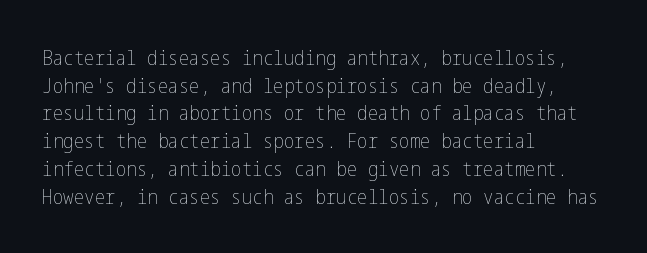
{"italic": "no", "bold": "no", "underline": "no", "align": "left", "line_spacing": "normal", "line_spacing_ratio": 1.32, "letter_spacing": "normal", "letter_spacing_em": 0.0, "glyph_px": 21}
